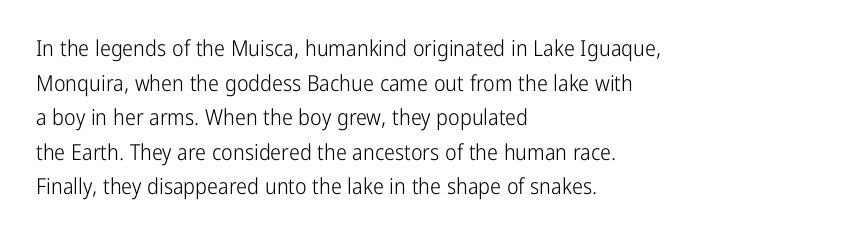
{"italic": "no", "bold": "no", "underline": "no", "align": "left", "line_spacing": "normal", "line_spacing_ratio": 1.57, "letter_spacing": "normal", "letter_spacing_em": 0.0, "glyph_px": 22}
